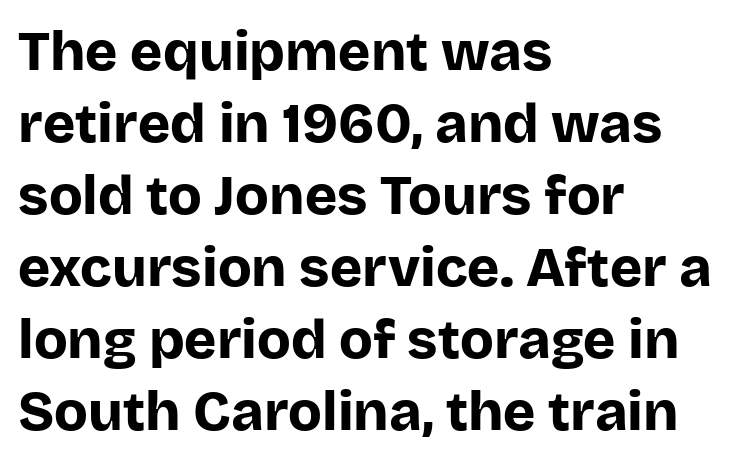
Q: Is the text bold? A: Yes.
Q: Is the text italic (slanted)? A: No, it is upright.
Q: Is the typeface a serif or a sans-serif typeface? A: Sans-serif.
Q: Is the text underlined? A: No.
Q: How is the paragraph aligned? A: Left-aligned.
Q: Is the spacing between letters normal or unusually wide? A: Normal.
Q: Is the spacing between lines tight, normal or loose? A: Normal.
Q: Width (condensed, normal, or wide)? A: Normal.
Q: Stroke contrast? A: Low.
Q: x-height? A: Large.
Q: Monospaced? A: No.
